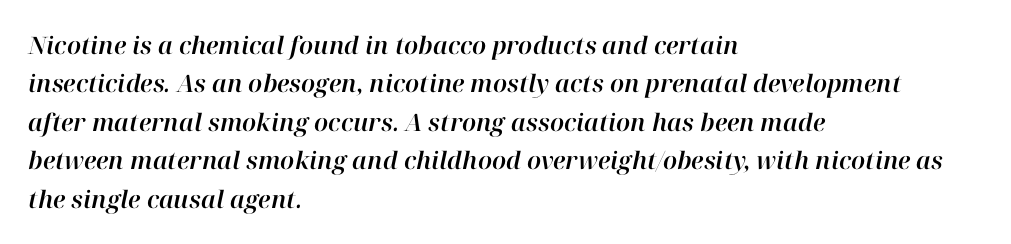
The image shows 24 px text type, italic (leaning right); set left-aligned, normal line spacing (1.6x), normal letter spacing, not underlined.
